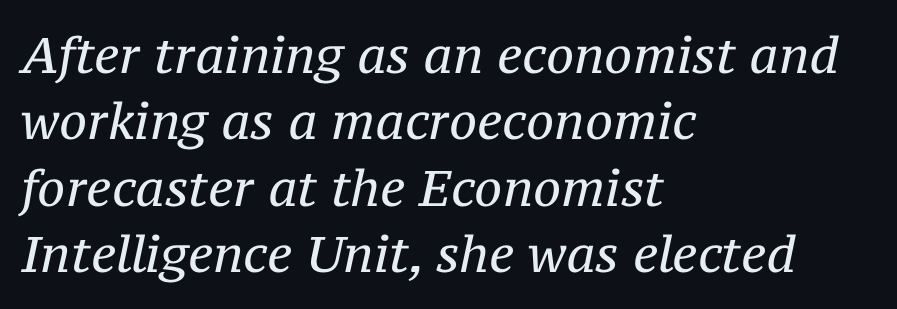
How are the letters spaced? Ordinarily, with no added tracking. Descenders are the only things crossing below the line. Emphasis-style slanted type is in use. Every row of glyphs begins at an identical x-position on the left.
